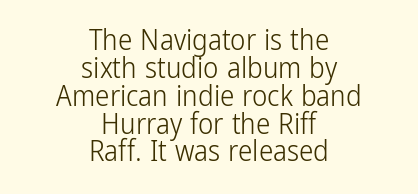
Q: Is the text bold? A: No.
Q: Is the text italic (slanted)? A: No, it is upright.
Q: Is the typeface a serif or a sans-serif typeface? A: Sans-serif.
Q: Is the text underlined? A: No.
Q: How is the paragraph aligned? A: Centered.
Q: Is the spacing between letters normal or unusually wide? A: Normal.
Q: Is the spacing between lines tight, normal or loose? A: Tight.
Q: Width (condensed, normal, or wide)? A: Condensed.
Q: Stroke contrast? A: Low.
Q: x-height? A: Medium.
Q: Monospaced? A: No.
